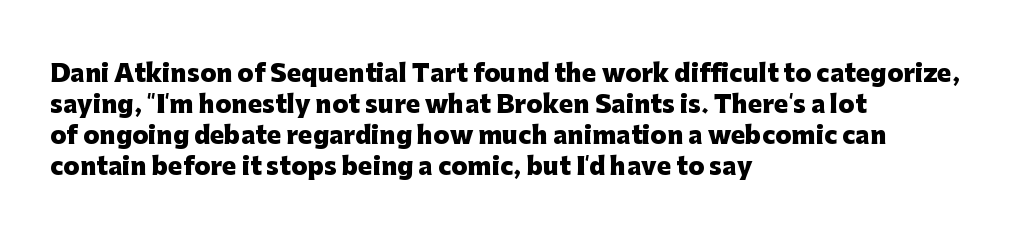
Q: Is the text bold? A: Yes.
Q: Is the text italic (slanted)? A: No, it is upright.
Q: Is the text underlined? A: No.
Q: How is the paragraph aligned? A: Left-aligned.
Q: Is the spacing between letters normal or unusually wide? A: Normal.
Q: Is the spacing between lines tight, normal or loose? A: Normal.
